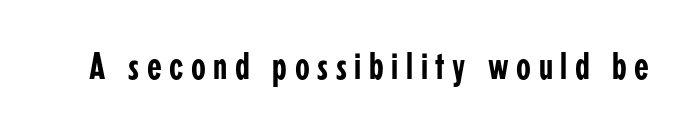
A typesetter would call this proportional, since set widths differ per character. The typography opts for an upright posture over an oblique one. Nobody drew a line under any word here. Grotesque or geometric, the face here clearly has no serifs. Caption: expanded tracking, letters set apart.
